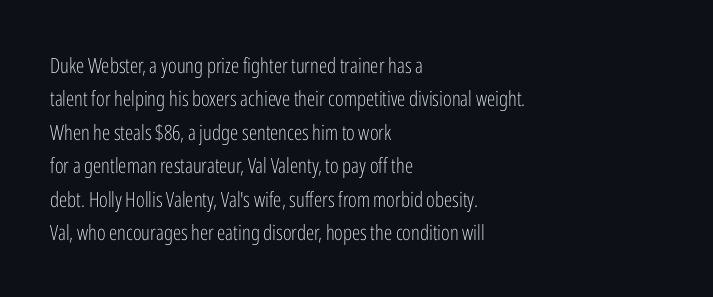
How would I describe the line gaps? Plain and ordinary. Weight: in the light-to-regular range. The type is set solid horizontally, with unmodified tracking. The lines are quadded left.
